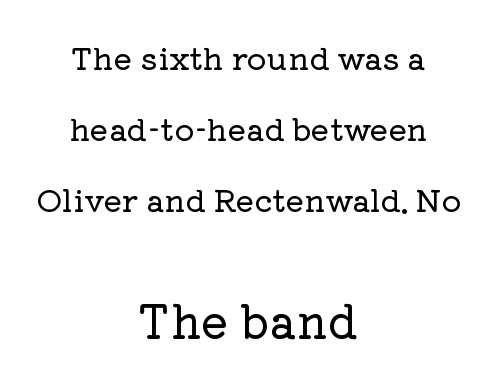
Interline gaps are noticeably wide in this sample. Only glyphs here, with clear space below each row. This layout puts the modest block above and the oversized block below. Inter-character spacing is left at the font's built-in metrics. The letters stand straight up with perfectly vertical stems. The characters display serif detailing at their extremities.
